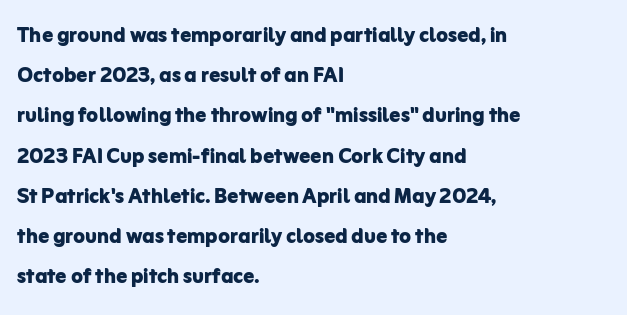
The rag falls on the right side of this text block. The axis of the letterforms is exactly vertical. Descender tails drop into unmarked territory. Inter-character spacing is left at the font's built-in metrics. Heavy, bold letterforms.
